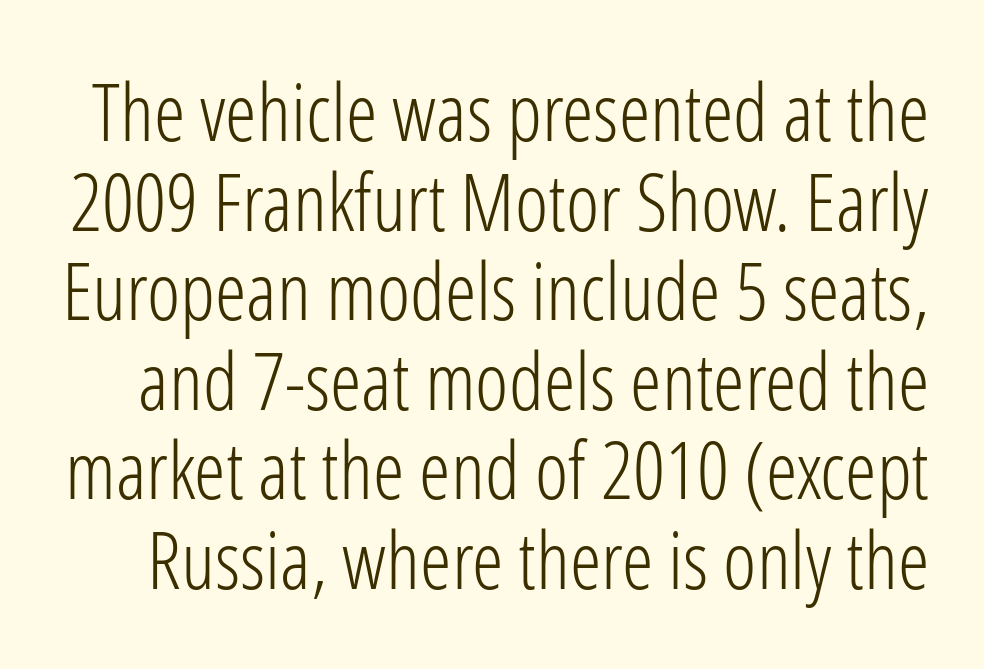
Q: Is the text bold? A: No.
Q: Is the text italic (slanted)? A: No, it is upright.
Q: Is the typeface a serif or a sans-serif typeface? A: Sans-serif.
Q: Is the text underlined? A: No.
Q: Is the spacing between letters normal or unusually wide? A: Normal.
Q: Is the spacing between lines tight, normal or loose? A: Tight.
Q: Width (condensed, normal, or wide)? A: Condensed.
Q: Stroke contrast? A: Low.
Q: x-height? A: Medium.
Q: Monospaced? A: No.
